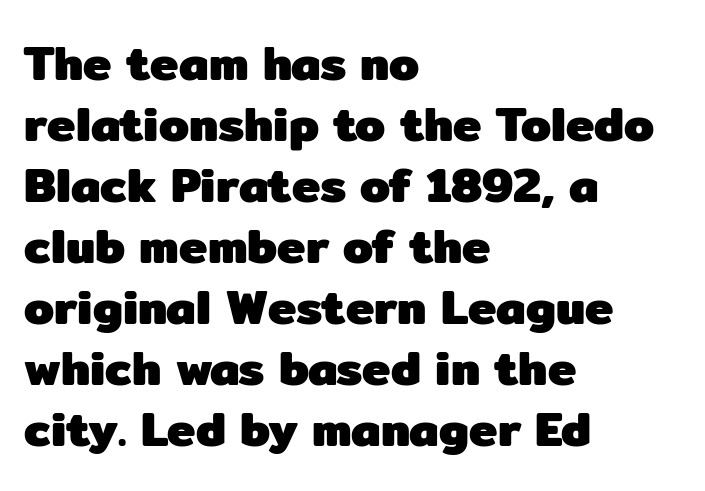
Q: Is the text bold? A: Yes.
Q: Is the text italic (slanted)? A: No, it is upright.
Q: Is the typeface a serif or a sans-serif typeface? A: Sans-serif.
Q: Is the text underlined? A: No.
Q: How is the paragraph aligned? A: Left-aligned.
Q: Is the spacing between letters normal or unusually wide? A: Normal.
Q: Is the spacing between lines tight, normal or loose? A: Normal.
Q: Width (condensed, normal, or wide)? A: Normal.
Q: Stroke contrast? A: Low.
Q: x-height? A: Medium.
Q: Monospaced? A: No.
